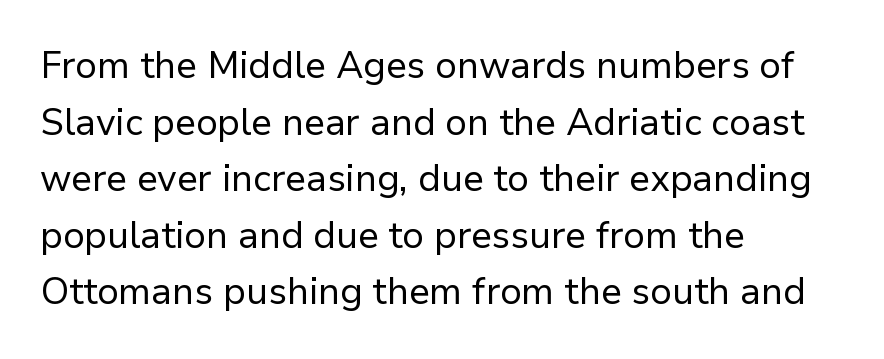
The image shows 37 px regular-weight sans-serif type, upright; set left-aligned, normal line spacing (1.53x), normal letter spacing, not underlined; low stroke contrast and a medium x-height.
